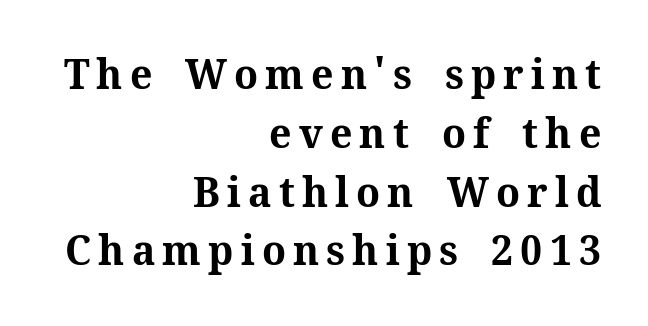
The image shows 42 px bold serif type, upright; set right-aligned, normal line spacing (1.4x), not underlined; medium stroke contrast and a medium x-height.
